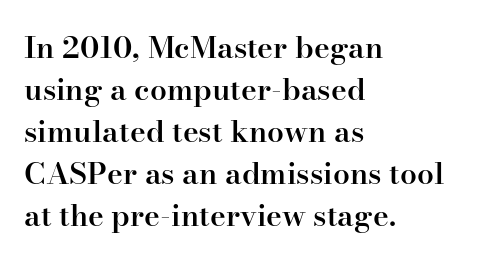
The words here are not underlined. Little horizontal feet cap the strokes, marking this as serif type. This rendering leaves character spacing at its baseline value. This sample has the flowing, uneven cadence of proportional lettering. Ascenders rise straight up at ninety degrees. The rendering uses a semibold face; strokes are thickened but not to full bold.
